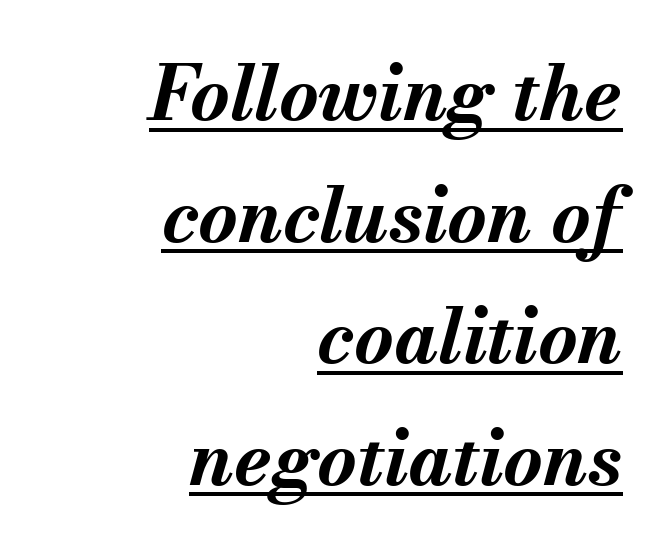
Q: Is the text bold? A: Yes.
Q: Is the text italic (slanted)? A: Yes, it leans right by about 13 degrees.
Q: Is the text underlined? A: Yes.
Q: How is the paragraph aligned? A: Right-aligned.
Q: Is the spacing between letters normal or unusually wide? A: Normal.
Q: Is the spacing between lines tight, normal or loose? A: Normal.
Q: Width (condensed, normal, or wide)? A: Normal.
Q: Stroke contrast? A: Medium.
Q: x-height? A: Small.
Q: Monospaced? A: No.
